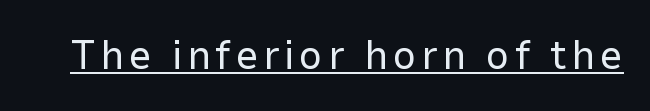
The image shows 41 px regular-weight sans-serif type, upright; set underlined; low stroke contrast and a medium x-height.
